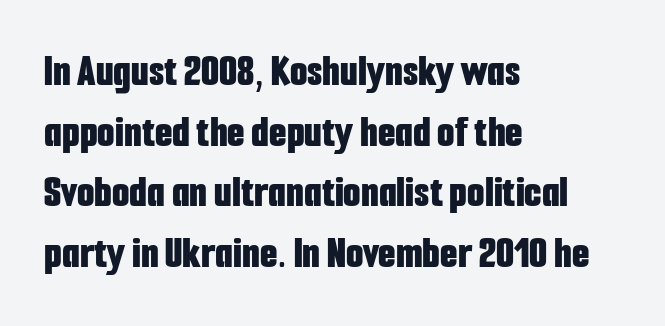
Leading matches the norm, producing a regular column. Standard letterfit; no display-style spreading of the glyphs. Spacing verdict: proportional, widths tailored to each character. Weight check: bold — yes, fully. Line beginnings align vertically; line endings do not.
